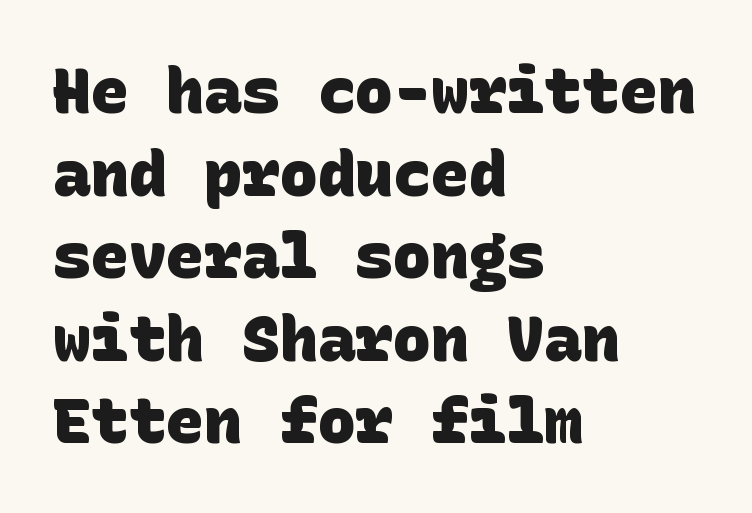
{"serif": "no", "bold": "yes", "weight": "heavy", "width": "normal", "stroke_contrast": "low", "x_height": "large", "underline": "no", "align": "left", "line_spacing": "normal", "line_spacing_ratio": 1.31, "letter_spacing": "normal", "letter_spacing_em": 0.0, "glyph_px": 63}
